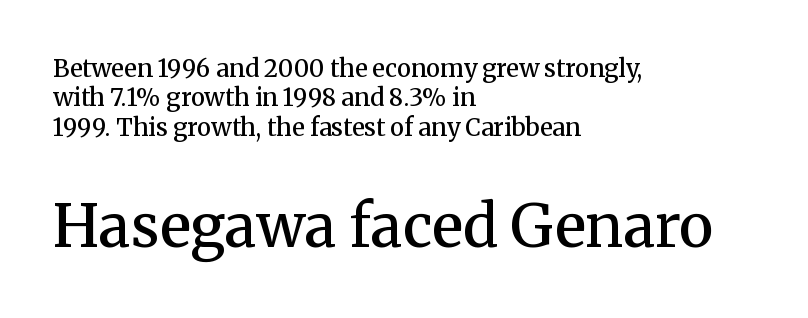
Q: Is the text bold? A: Semi-bold.
Q: Is the text italic (slanted)? A: No, it is upright.
Q: Is the typeface a serif or a sans-serif typeface? A: Serif.
Q: Is the text underlined? A: No.
Q: How is the paragraph aligned? A: Left-aligned.
Q: Is the spacing between letters normal or unusually wide? A: Normal.
Q: Which block of text is set in a larger size, the first (top) or the second (bottom)? A: The second (bottom) one.
Q: Width (condensed, normal, or wide)? A: Normal.
Q: Stroke contrast? A: Medium.
Q: x-height? A: Medium.
Q: Monospaced? A: No.
